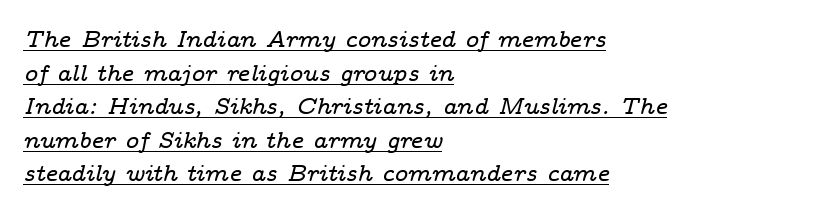
Q: Is the text italic (slanted)? A: Yes, it leans right by about 14 degrees.
Q: Is the text underlined? A: Yes.
Q: How is the paragraph aligned? A: Left-aligned.
Q: Is the spacing between letters normal or unusually wide? A: Normal.
Q: Is the spacing between lines tight, normal or loose? A: Normal.
